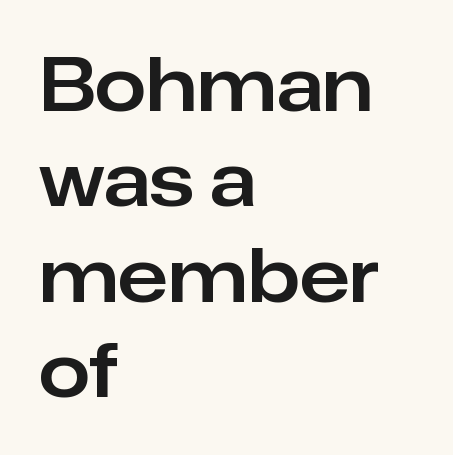
Q: Is the text italic (slanted)? A: No, it is upright.
Q: Is the typeface a serif or a sans-serif typeface? A: Sans-serif.
Q: Is the text underlined? A: No.
Q: How is the paragraph aligned? A: Left-aligned.
Q: Is the spacing between letters normal or unusually wide? A: Normal.
Q: Is the spacing between lines tight, normal or loose? A: Normal.
Q: Width (condensed, normal, or wide)? A: Normal.
Q: Stroke contrast? A: Low.
Q: x-height? A: Medium.
Q: Monospaced? A: No.
